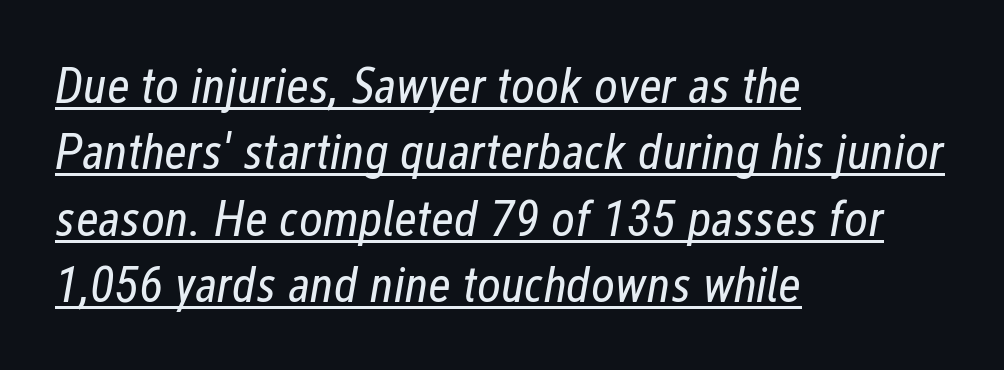
Stroke mass is kept to a normal reading level or below. Default kerning and tracking; the words read as compact shapes. The typesetter has applied underlining to the passage shown. Baseline-to-baseline distance is the conventional proportion of letter height. Left-aligned paragraph, ragged on the right.
